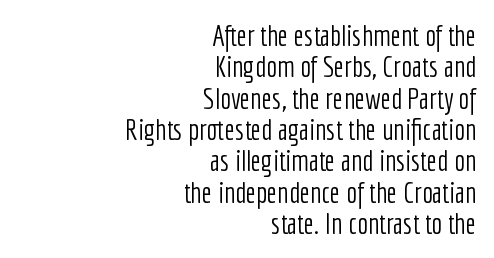
The image shows 29 px light, condensed sans-serif type, upright; set right-aligned, tight line spacing (1.08x), normal letter spacing, not underlined; low stroke contrast and a medium x-height.
